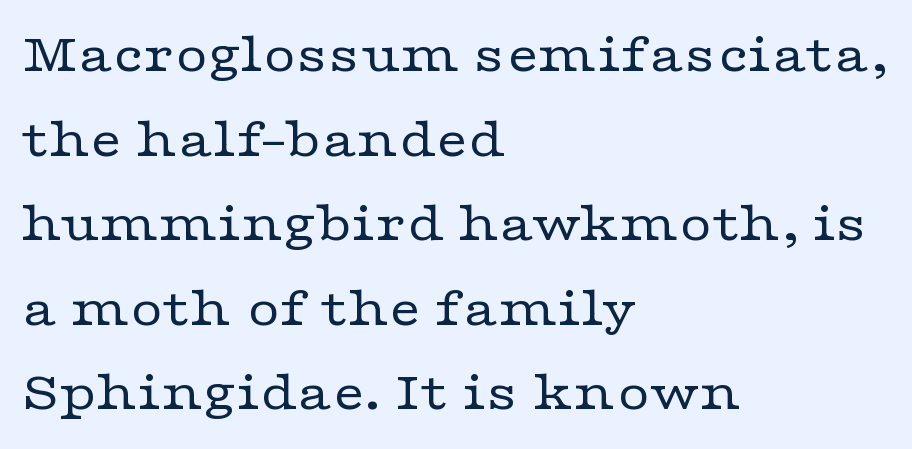
The image shows 56 px regular-weight, wide serif type, upright; set left-aligned, normal line spacing (1.51x), normal letter spacing, not underlined; low stroke contrast and a medium x-height.
